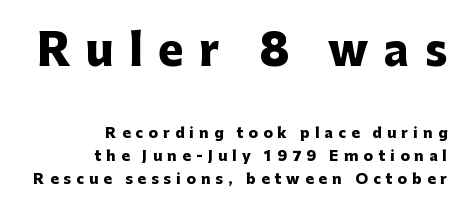
I'd call this a sans setting — the letters go barefoot. Beneath every word, the page is bare. Tall strokes in this sample are plumb rather than angled. If you squint, the top block still reads clearly — it's the larger of the two.
